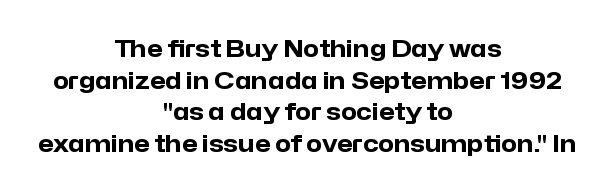
Q: Is the text bold? A: Yes.
Q: Is the text italic (slanted)? A: No, it is upright.
Q: Is the text underlined? A: No.
Q: How is the paragraph aligned? A: Centered.
Q: Is the spacing between letters normal or unusually wide? A: Normal.
Q: Is the spacing between lines tight, normal or loose? A: Normal.
